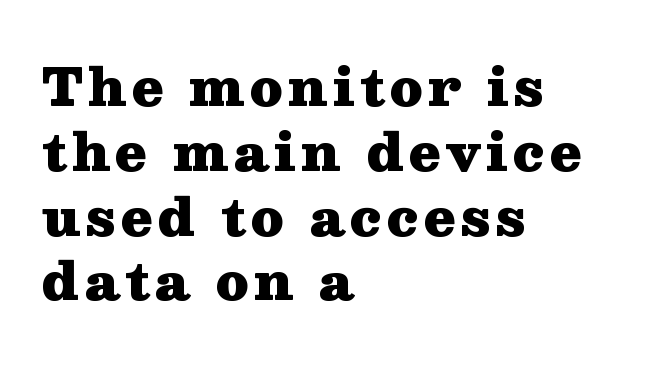
Looks like regular typesetting: each glyph gets only the width it needs. Students, this is bold: see how much ink each stroke carries. To sum up the face: it has serifs. A classic flush-left, rag-right setting is used for this passage. Type without underlining.
